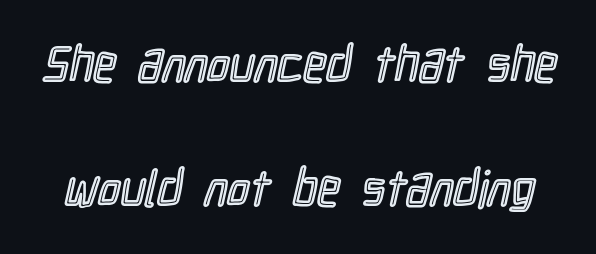
The image shows 50 px condensed type; set loose line spacing (2.48x), normal letter spacing, not underlined; a medium x-height.
